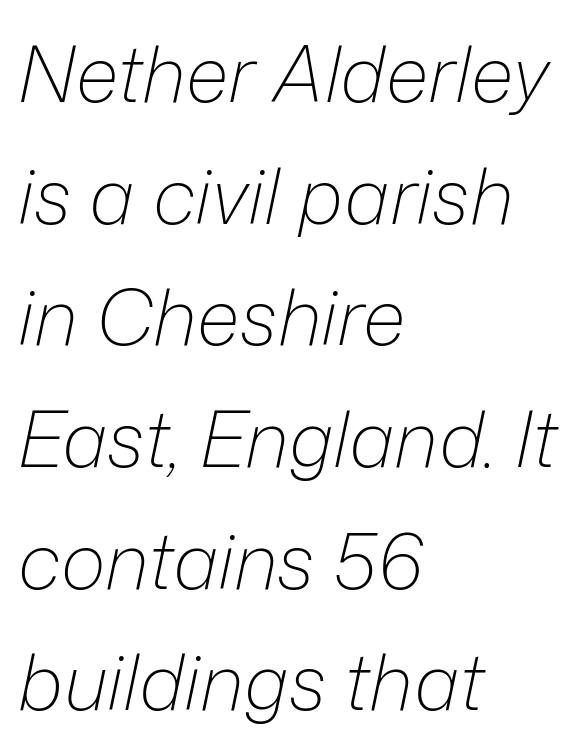
The image shows 77 px light type, italic (leaning right); set left-aligned, normal line spacing (1.58x), normal letter spacing, not underlined; low stroke contrast and a medium x-height.
